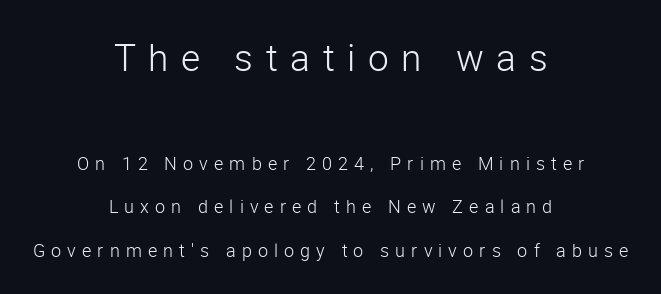
Q: Is the text bold? A: No.
Q: Is the text italic (slanted)? A: No, it is upright.
Q: Is the typeface a serif or a sans-serif typeface? A: Sans-serif.
Q: Is the text underlined? A: No.
Q: How is the paragraph aligned? A: Centered.
Q: Is the spacing between letters normal or unusually wide? A: Unusually wide.
Q: Is the spacing between lines tight, normal or loose? A: Loose.
Q: Which block of text is set in a larger size, the first (top) or the second (bottom)? A: The first (top) one.
Q: Width (condensed, normal, or wide)? A: Normal.
Q: Stroke contrast? A: Low.
Q: x-height? A: Medium.
Q: Monospaced? A: No.
